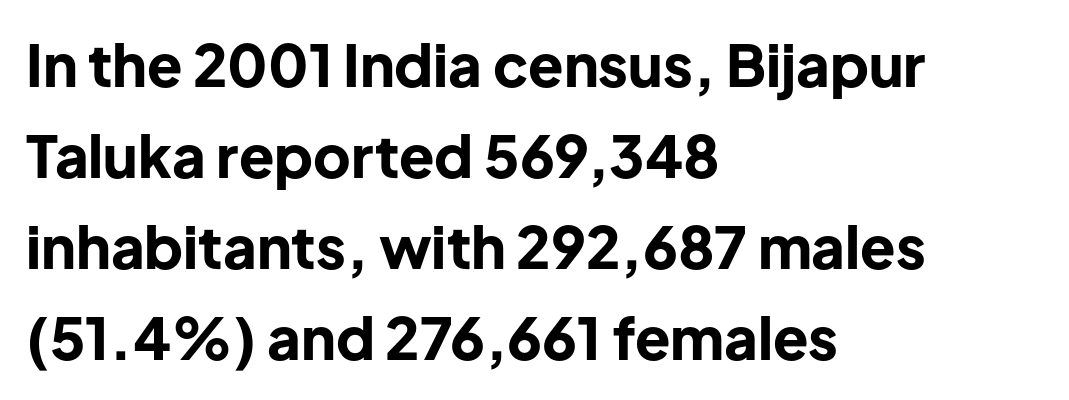
{"serif": "no", "italic": "no", "bold": "yes", "weight": "bold", "width": "normal", "stroke_contrast": "low", "x_height": "medium", "monospaced": "no", "underline": "no", "align": "left", "line_spacing": "normal", "line_spacing_ratio": 1.57, "letter_spacing": "normal", "letter_spacing_em": 0.0, "glyph_px": 58}
